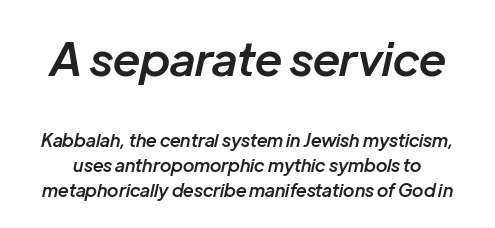
Posture: slanted. Proportional: the letters do not fall into vertical columns. Larger block? The one above; the one below is distinctly smaller. The rows are spaced the way most documents space them. In terms of weight, the rendering is demibold, just under bold. Bare-footed words on every line.
